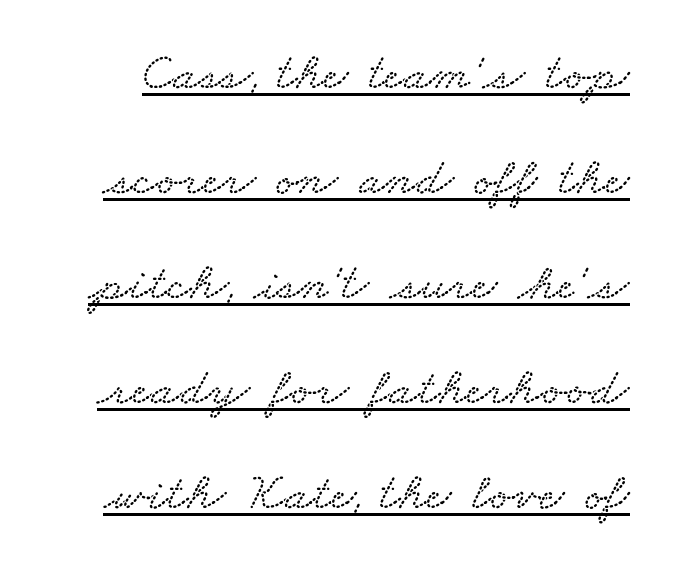
Compared with undecorated copy, this sample adds a rule below the words. You could not count columns in this text — the font is proportionally spaced. How are the letters spaced? Ordinarily, with no added tracking. These lines stand farther apart than default settings would place them.
